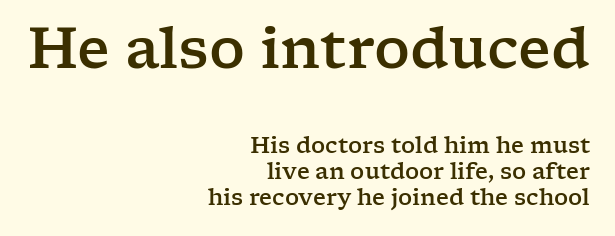
Q: Is the text italic (slanted)? A: No, it is upright.
Q: Is the typeface a serif or a sans-serif typeface? A: Serif.
Q: Is the text underlined? A: No.
Q: How is the paragraph aligned? A: Right-aligned.
Q: Is the spacing between letters normal or unusually wide? A: Normal.
Q: Which block of text is set in a larger size, the first (top) or the second (bottom)? A: The first (top) one.
Q: Width (condensed, normal, or wide)? A: Wide.
Q: Stroke contrast? A: Low.
Q: x-height? A: Medium.
Q: Monospaced? A: No.
